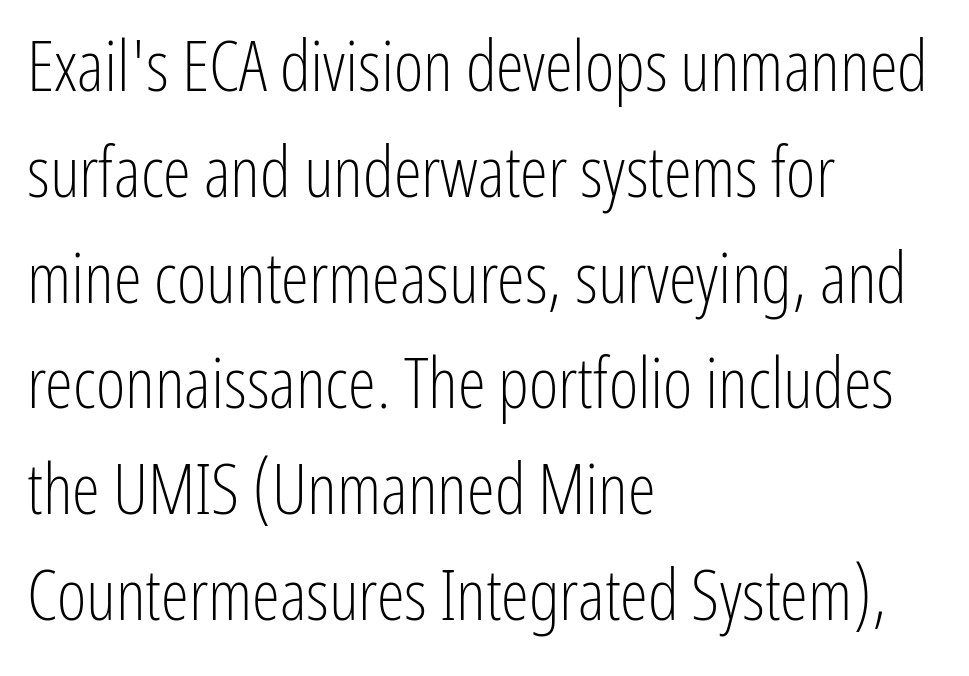
The image shows 71 px light, condensed sans-serif type, upright; set left-aligned, normal line spacing (1.49x), normal letter spacing, not underlined; low stroke contrast and a medium x-height.
